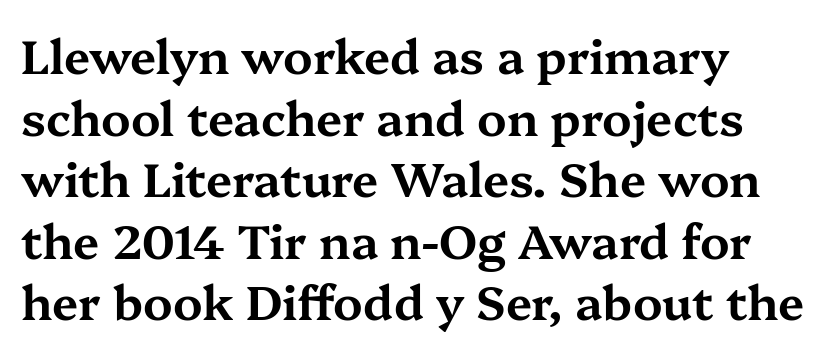
{"serif": "yes", "italic": "no", "width": "wide", "stroke_contrast": "medium", "x_height": "medium", "monospaced": "no", "underline": "no", "align": "left", "line_spacing": "normal", "line_spacing_ratio": 1.31, "letter_spacing": "normal", "letter_spacing_em": 0.0, "glyph_px": 47}
